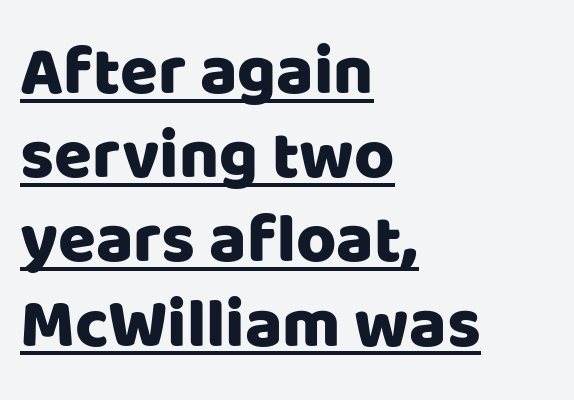
The image shows 69 px sans-serif type, upright; set left-aligned, line spacing 1.22x, normal letter spacing, underlined; low stroke contrast and a large x-height.
